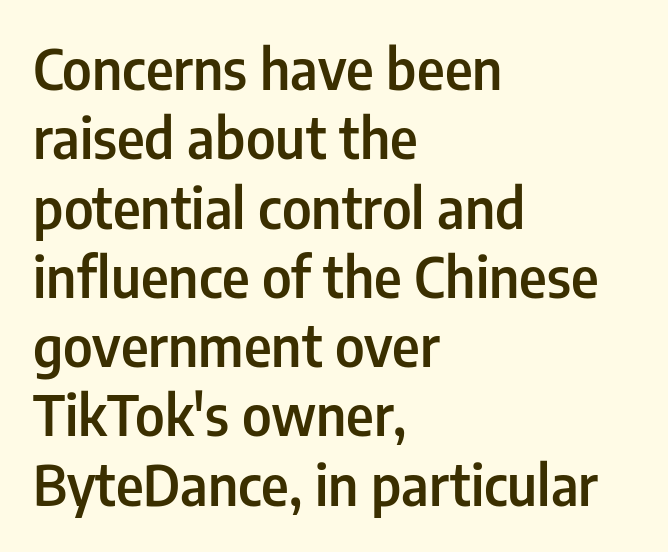
Q: Is the text bold? A: Semi-bold.
Q: Is the text italic (slanted)? A: No, it is upright.
Q: Is the typeface a serif or a sans-serif typeface? A: Sans-serif.
Q: Is the text underlined? A: No.
Q: How is the paragraph aligned? A: Left-aligned.
Q: Is the spacing between letters normal or unusually wide? A: Normal.
Q: Is the spacing between lines tight, normal or loose? A: Normal.
Q: Width (condensed, normal, or wide)? A: Condensed.
Q: Stroke contrast? A: Low.
Q: x-height? A: Medium.
Q: Monospaced? A: No.
